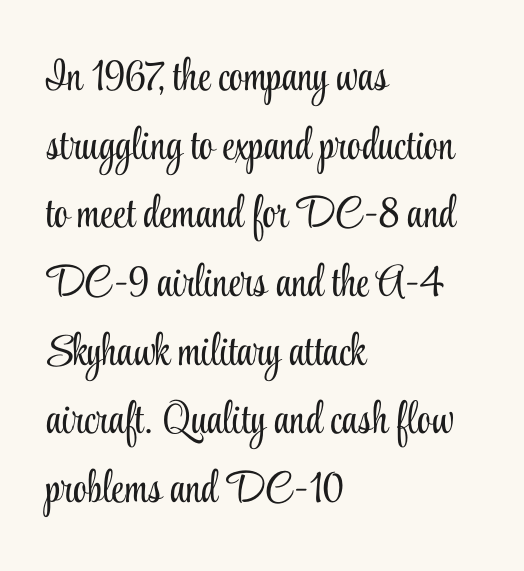
{"serif": "yes", "bold": "no", "weight": "light", "width": "condensed", "stroke_contrast": "low", "x_height": "small", "monospaced": "no", "underline": "no", "align": "left", "line_spacing": "normal", "line_spacing_ratio": 1.56, "letter_spacing": "normal", "letter_spacing_em": 0.0, "glyph_px": 44}
